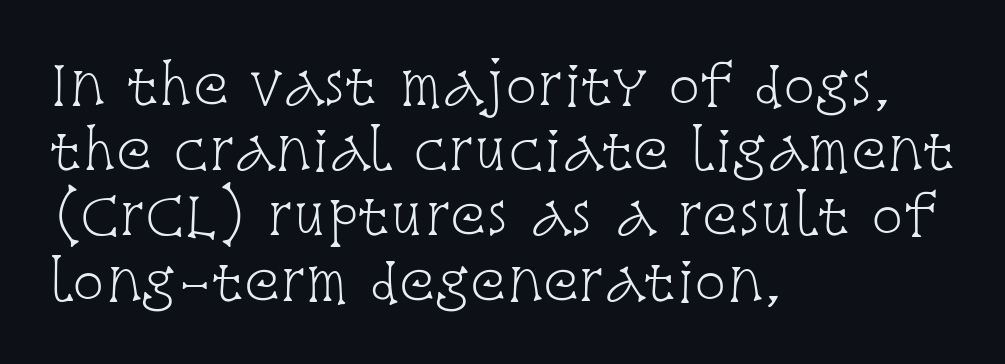
Q: Is the text bold? A: No.
Q: Is the text italic (slanted)? A: No, it is upright.
Q: Is the typeface a serif or a sans-serif typeface? A: Serif.
Q: Is the text underlined? A: No.
Q: How is the paragraph aligned? A: Left-aligned.
Q: Is the spacing between letters normal or unusually wide? A: Normal.
Q: Width (condensed, normal, or wide)? A: Condensed.
Q: Stroke contrast? A: Low.
Q: x-height? A: Large.
Q: Monospaced? A: No.
